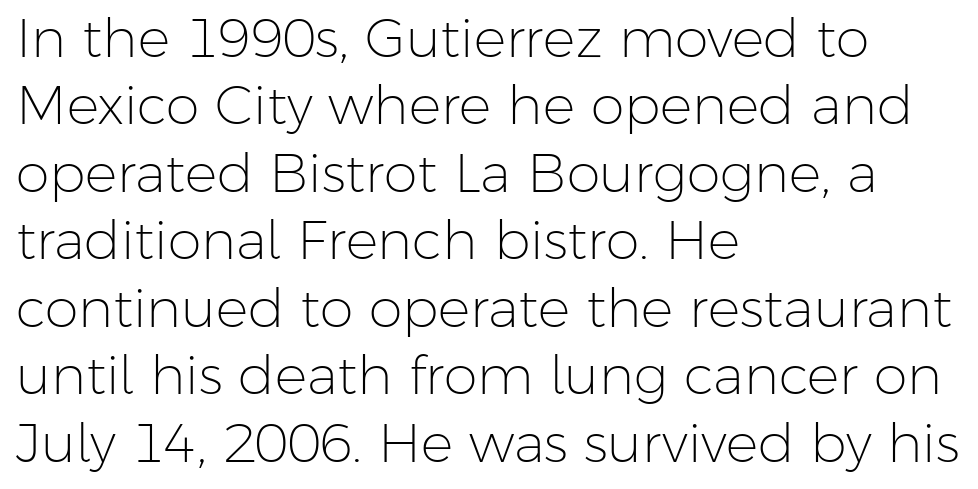
Q: Is the text bold? A: No.
Q: Is the text italic (slanted)? A: No, it is upright.
Q: Is the typeface a serif or a sans-serif typeface? A: Sans-serif.
Q: Is the text underlined? A: No.
Q: How is the paragraph aligned? A: Left-aligned.
Q: Is the spacing between letters normal or unusually wide? A: Normal.
Q: Is the spacing between lines tight, normal or loose? A: Normal.
Q: Width (condensed, normal, or wide)? A: Normal.
Q: Stroke contrast? A: Low.
Q: x-height? A: Medium.
Q: Monospaced? A: No.
